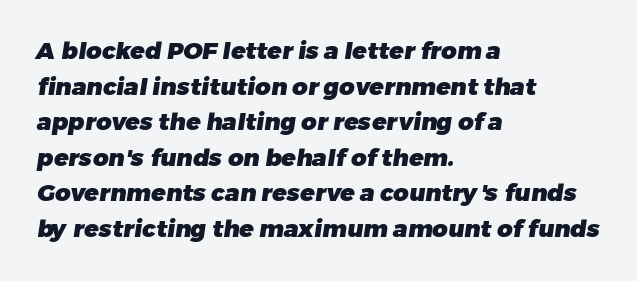
Weight: bold. Reading down the column, the eye jumps a familiar distance to each next line. The typesetter chose a ragged-right arrangement here. Clear beneath every line of the passage. Default kerning and tracking; the words read as compact shapes.
